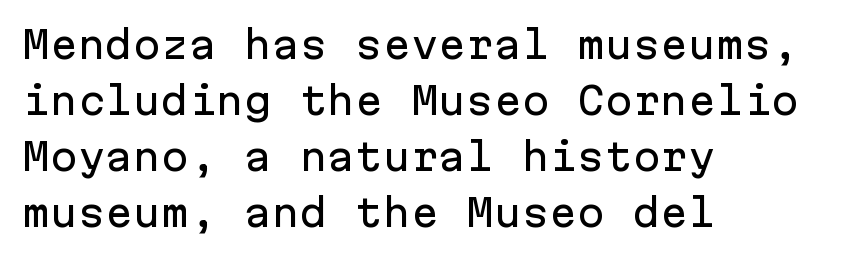
Q: Is the text italic (slanted)? A: No, it is upright.
Q: Is the typeface a serif or a sans-serif typeface? A: Sans-serif.
Q: Is the text underlined? A: No.
Q: How is the paragraph aligned? A: Left-aligned.
Q: Is the spacing between letters normal or unusually wide? A: Normal.
Q: Is the spacing between lines tight, normal or loose? A: Normal.
Q: Width (condensed, normal, or wide)? A: Normal.
Q: Stroke contrast? A: Low.
Q: x-height? A: Medium.
Q: Monospaced? A: Yes.
